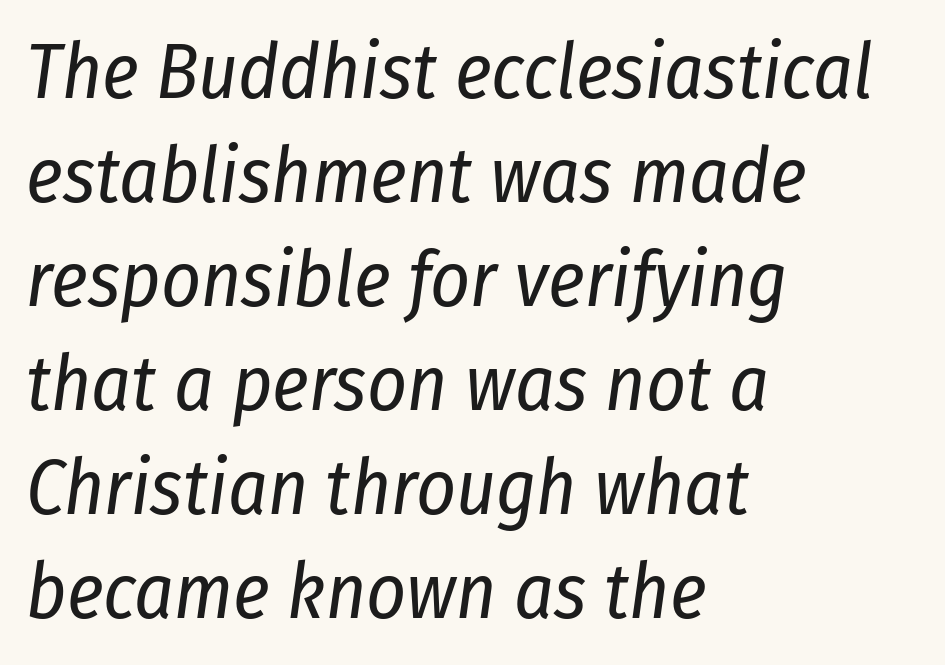
The image shows 77 px regular-weight, condensed type, italic (leaning right); set left-aligned, normal line spacing (1.35x), normal letter spacing, not underlined; low stroke contrast and a medium x-height.
